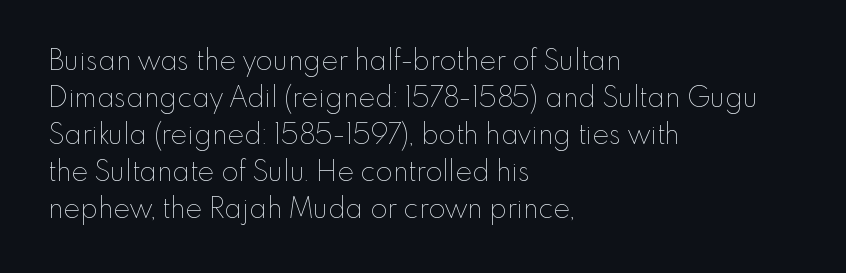
The image shows 28 px thin type, upright; set left-aligned, normal line spacing (1.32x), normal letter spacing, not underlined; low stroke contrast and a small x-height.
